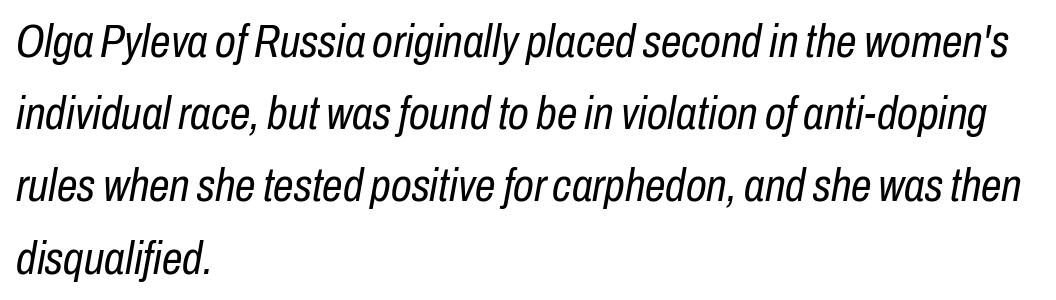
The image shows 46 px regular-weight, condensed type, italic (leaning right); set left-aligned, normal line spacing (1.57x), normal letter spacing, not underlined; low stroke contrast and a medium x-height.
